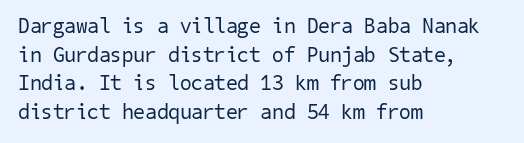
The designer left line spacing at the default. A typesetter would call this zero additional tracking. Nothing heavy about these letters — not bold at all. The passage is arranged the way most books set body copy — flush left.
